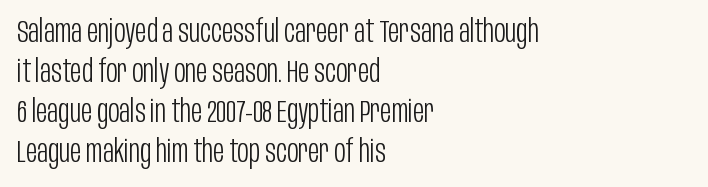
A sans-serif font was chosen for this passage. No letter is thick-stroked: the sample isn't bold. Rows of type keep a routine distance in the vertical direction. Ascenders rise straight up at ninety degrees. Unmarked baselines from the first word to the last. Words appear dense and cohesive because spacing is normal.
